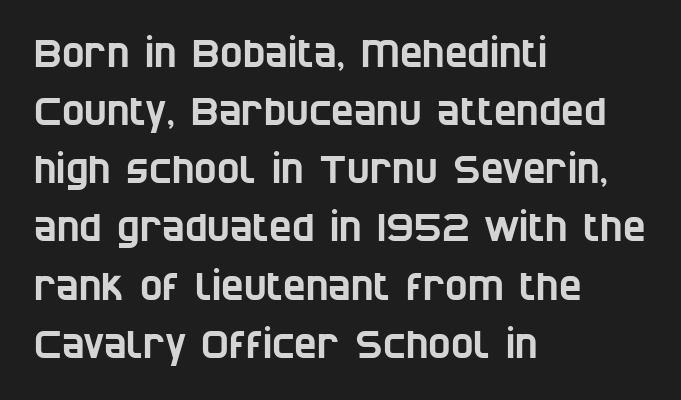
{"serif": "no", "width": "condensed", "stroke_contrast": "low", "x_height": "large", "monospaced": "no", "underline": "no", "align": "left", "line_spacing": "normal", "line_spacing_ratio": 1.53, "letter_spacing": "normal", "letter_spacing_em": 0.0, "glyph_px": 38}
